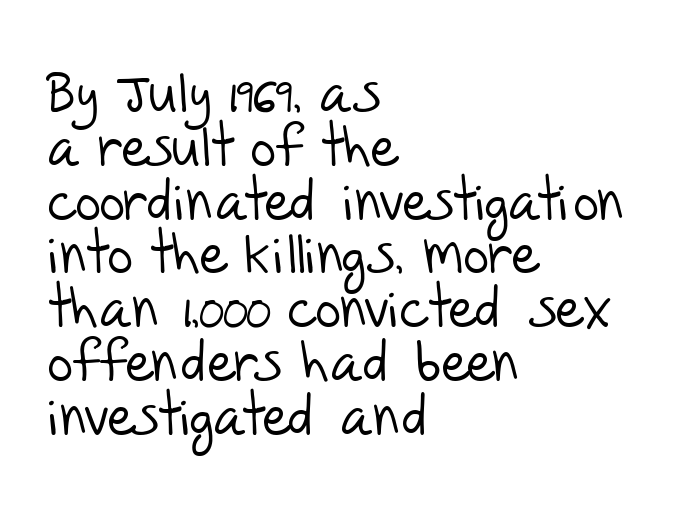
Q: Is the text bold? A: No.
Q: Is the typeface a serif or a sans-serif typeface? A: Sans-serif.
Q: Is the text underlined? A: No.
Q: How is the paragraph aligned? A: Left-aligned.
Q: Is the spacing between letters normal or unusually wide? A: Normal.
Q: Is the spacing between lines tight, normal or loose? A: Tight.
Q: Width (condensed, normal, or wide)? A: Normal.
Q: Stroke contrast? A: Low.
Q: x-height? A: Large.
Q: Monospaced? A: No.
